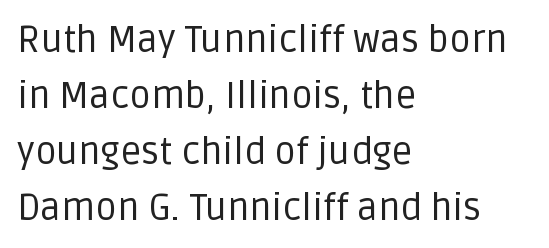
Q: Is the text bold? A: No.
Q: Is the text italic (slanted)? A: No, it is upright.
Q: Is the typeface a serif or a sans-serif typeface? A: Sans-serif.
Q: Is the text underlined? A: No.
Q: How is the paragraph aligned? A: Left-aligned.
Q: Is the spacing between letters normal or unusually wide? A: Normal.
Q: Is the spacing between lines tight, normal or loose? A: Normal.
Q: Width (condensed, normal, or wide)? A: Normal.
Q: Stroke contrast? A: Low.
Q: x-height? A: Large.
Q: Monospaced? A: No.
